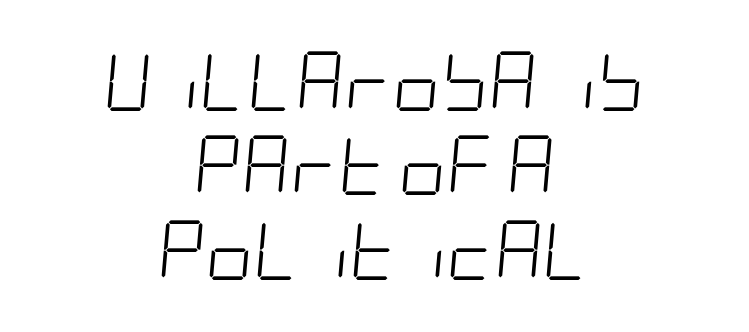
{"italic": "yes", "lean": "right", "slant_degrees": 5, "bold": "no", "weight": "light", "width": "condensed", "stroke_contrast": "low", "x_height": "large", "underline": "no", "align": "center", "line_spacing": "normal", "line_spacing_ratio": 1.43, "letter_spacing": "normal", "letter_spacing_em": 0.0, "glyph_px": 59}
